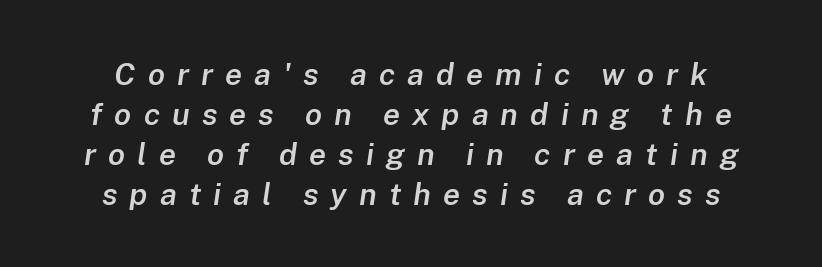
Slant detected: the letters are inclined. Compared with typical body copy, the letter spacing here is much looser. Each row of text sits above clean, open space. Firm but not heavy-handed strokes: this text is semibold.
